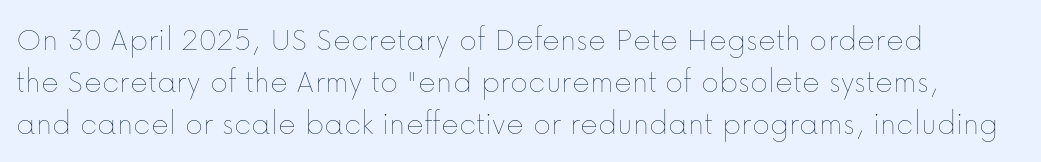
The passage shown is not underscored anywhere. Designer's note — italics off, roman on. Inter-character spacing is left at the font's built-in metrics. This sample has the flowing, uneven cadence of proportional lettering.
